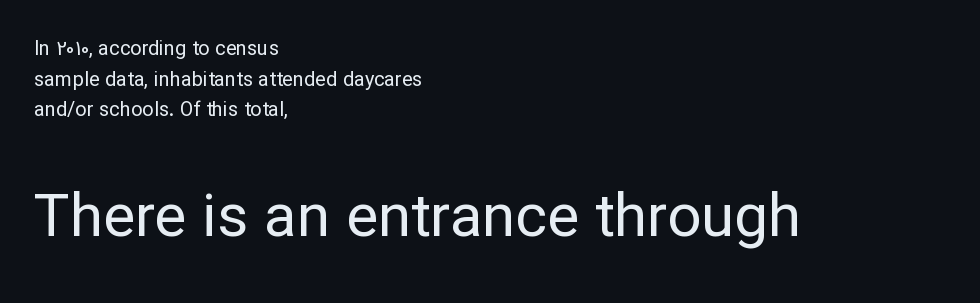
{"serif": "no", "italic": "no", "bold": "no", "weight": "regular", "width": "normal", "stroke_contrast": "low", "x_height": "medium", "monospaced": "no", "underline": "no", "align": "left", "line_spacing": "normal", "line_spacing_ratio": 1.53, "letter_spacing": "normal", "letter_spacing_em": 0.0, "larger_block": "second", "size_ratio": 3.0, "glyph_px": 60}
